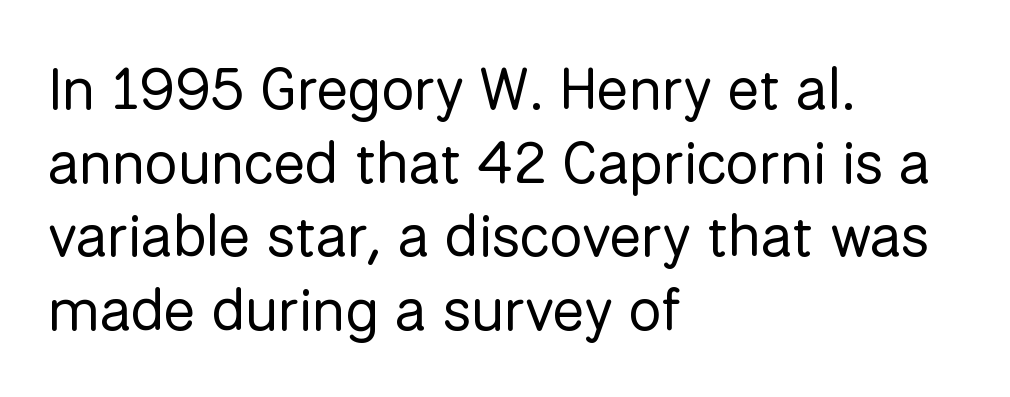
Q: Is the text bold? A: No.
Q: Is the text italic (slanted)? A: No, it is upright.
Q: Is the typeface a serif or a sans-serif typeface? A: Sans-serif.
Q: Is the text underlined? A: No.
Q: How is the paragraph aligned? A: Left-aligned.
Q: Is the spacing between letters normal or unusually wide? A: Normal.
Q: Is the spacing between lines tight, normal or loose? A: Normal.
Q: Width (condensed, normal, or wide)? A: Normal.
Q: Stroke contrast? A: Low.
Q: x-height? A: Medium.
Q: Monospaced? A: No.
